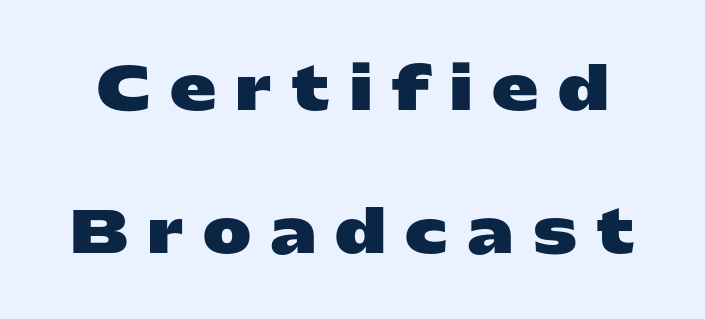
Unlike italic type, these characters show no tilt at all. The rendering uses a bold face; every stroke is thick and dark. A typesetter would call this proportional, since set widths differ per character. Honestly, the rows look like they've been pulled way apart.
